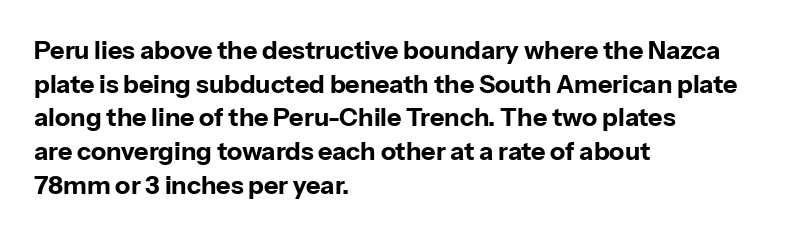
Q: Is the text bold? A: Yes.
Q: Is the text italic (slanted)? A: No, it is upright.
Q: Is the text underlined? A: No.
Q: How is the paragraph aligned? A: Left-aligned.
Q: Is the spacing between letters normal or unusually wide? A: Normal.
Q: Is the spacing between lines tight, normal or loose? A: Normal.
